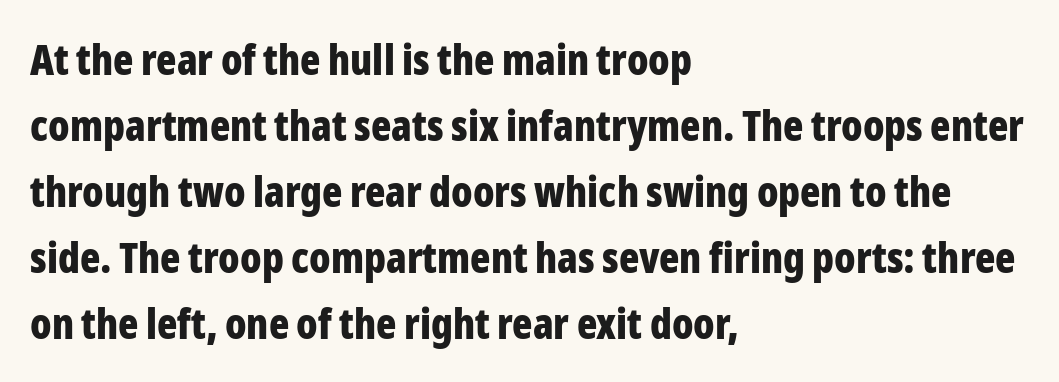
The image shows 42 px bold, condensed sans-serif type, upright; set left-aligned, normal line spacing (1.57x), normal letter spacing, not underlined; low stroke contrast and a medium x-height.
